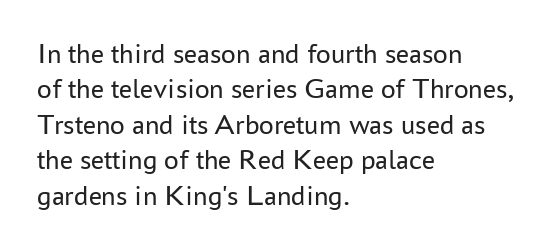
Q: Is the text bold? A: No.
Q: Is the text italic (slanted)? A: No, it is upright.
Q: Is the typeface a serif or a sans-serif typeface? A: Sans-serif.
Q: Is the text underlined? A: No.
Q: How is the paragraph aligned? A: Left-aligned.
Q: Is the spacing between letters normal or unusually wide? A: Normal.
Q: Width (condensed, normal, or wide)? A: Normal.
Q: Stroke contrast? A: Low.
Q: x-height? A: Medium.
Q: Monospaced? A: No.
